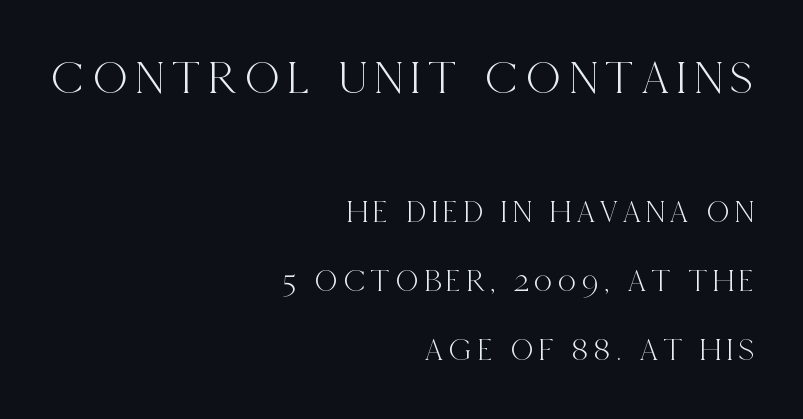
Q: Is the text italic (slanted)? A: No, it is upright.
Q: Is the typeface a serif or a sans-serif typeface? A: Serif.
Q: Is the text underlined? A: No.
Q: How is the paragraph aligned? A: Right-aligned.
Q: Is the spacing between lines tight, normal or loose? A: Loose.
Q: Which block of text is set in a larger size, the first (top) or the second (bottom)? A: The first (top) one.
Q: Width (condensed, normal, or wide)? A: Condensed.
Q: x-height? A: Large.
Q: Monospaced? A: No.
